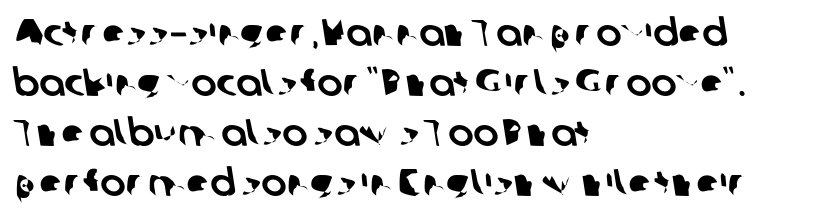
Each word holds together tightly as a unit, with standard inter-letter gaps. Typographically, this falls in the sans-serif category. Spacing verdict: proportional, widths tailored to each character. The strip under each line holds only bare page.
